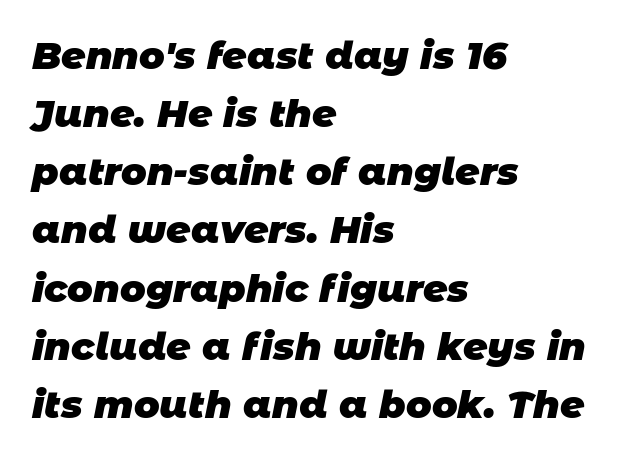
{"serif": "no", "bold": "yes", "weight": "heavy", "width": "normal", "stroke_contrast": "low", "x_height": "large", "monospaced": "no", "underline": "no", "align": "left", "line_spacing": "normal", "line_spacing_ratio": 1.53, "letter_spacing": "normal", "letter_spacing_em": 0.0, "glyph_px": 38}
